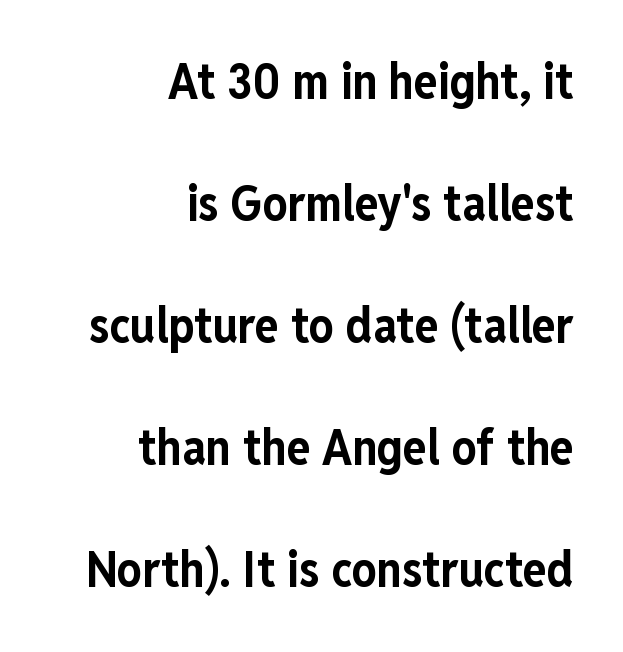
No feet cap the strokes, marking this as sans-serif type. Posture: vertical. Every row of glyphs terminates at an identical x-position on the right. Standard letterfit; no display-style spreading of the glyphs.
